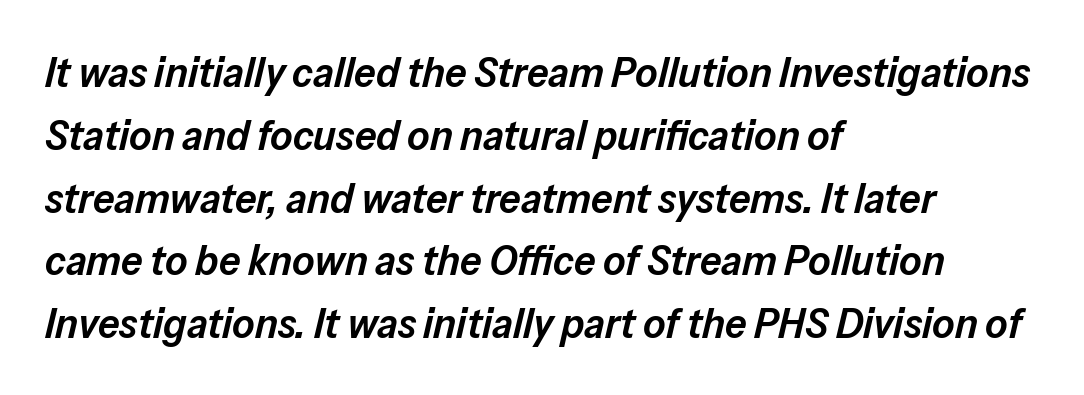
The image shows 43 px semibold type, italic (leaning right); set left-aligned, normal line spacing (1.46x), normal letter spacing, not underlined; low stroke contrast and a medium x-height.
